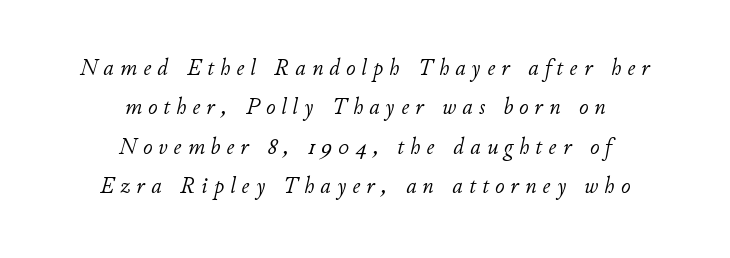
The image shows 23 px text type, italic (leaning right); set centered, line spacing 1.71x, unusually wide letter spacing (+0.27 em), not underlined.
